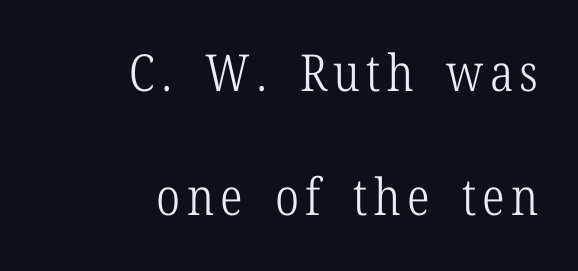
Q: Is the text bold? A: No.
Q: Is the text italic (slanted)? A: No, it is upright.
Q: Is the typeface a serif or a sans-serif typeface? A: Serif.
Q: Is the text underlined? A: No.
Q: How is the paragraph aligned? A: Right-aligned.
Q: Is the spacing between lines tight, normal or loose? A: Loose.
Q: Width (condensed, normal, or wide)? A: Condensed.
Q: Stroke contrast? A: Low.
Q: x-height? A: Medium.
Q: Monospaced? A: No.
